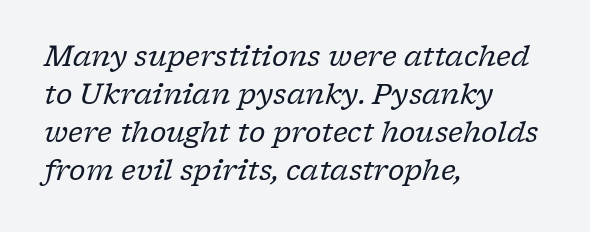
{"serif": "yes", "italic": "yes", "lean": "right", "slant_degrees": 17, "bold": "no", "weight": "regular", "width": "normal", "stroke_contrast": "low", "x_height": "medium", "monospaced": "no", "underline": "no", "align": "left", "line_spacing": "normal", "line_spacing_ratio": 1.36, "letter_spacing": "normal", "letter_spacing_em": 0.0, "glyph_px": 28}
